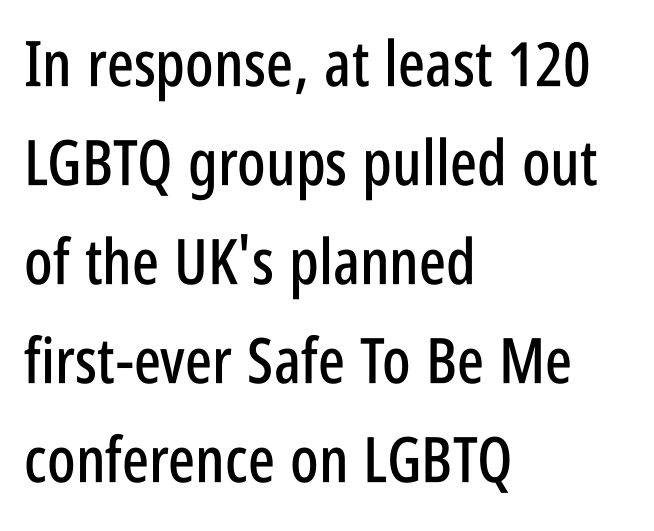
The horizontal fit of the characters is conventional and even. The vertical gap from one line to the next is medium. Is this a fixed-width face? No — the glyphs have proportional, varying widths. A clean baseline with only descenders dipping below it.
